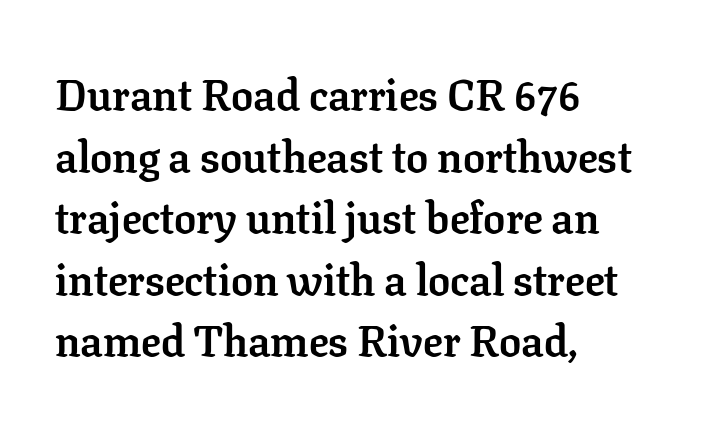
The glyphs are unaccompanied by any horizontal stroke below them. Small tapered or slab feet sit at the stroke ends, so this counts as serif. The line-height multiplier appears to be the usual default. Notice how thick the strokes are: this is what a full bold looks like. The text block is weighted toward the left margin, trailing off unevenly rightward. Do the characters align in a grid? No, the font is proportional.
